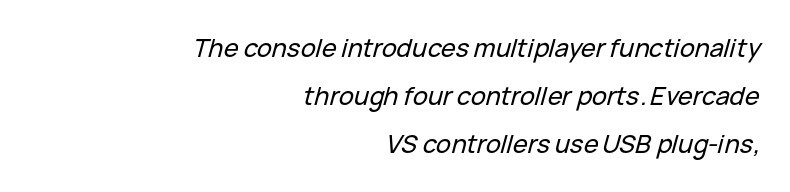
The image shows 25 px text type, italic (leaning right); set right-aligned, loose line spacing (1.93x), normal letter spacing, not underlined.
